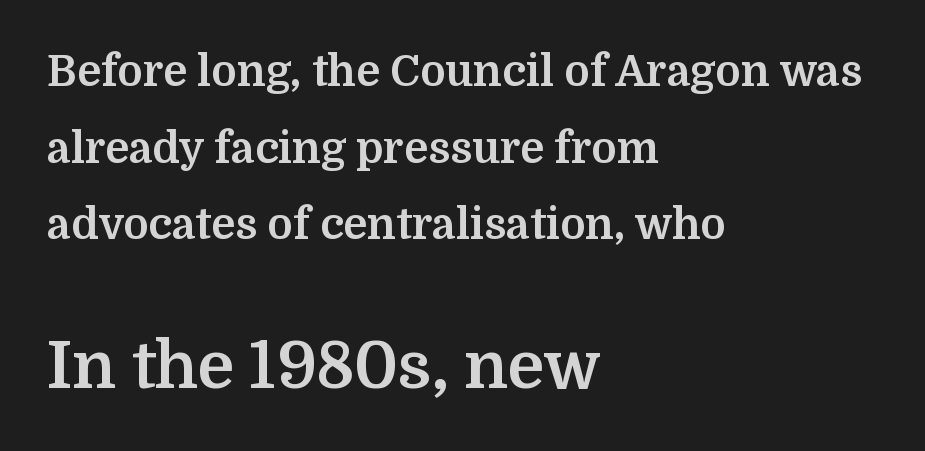
The image shows 65 px bold serif type, upright; set left-aligned, line spacing 1.78x, normal letter spacing, not underlined; the second (bottom) block is 1.51x larger; medium stroke contrast and a medium x-height.
